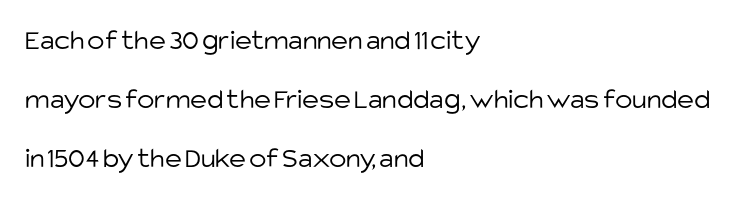
The image shows 29 px light sans-serif type, upright; set left-aligned, loose line spacing (2.03x), normal letter spacing, not underlined; low stroke contrast and a large x-height.
